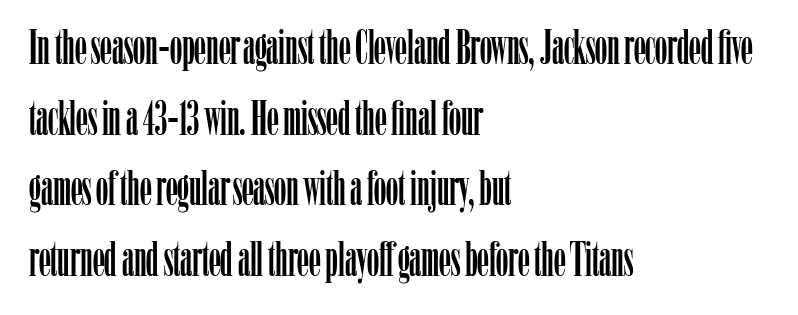
Q: Is the text italic (slanted)? A: No, it is upright.
Q: Is the typeface a serif or a sans-serif typeface? A: Serif.
Q: Is the text underlined? A: No.
Q: How is the paragraph aligned? A: Left-aligned.
Q: Is the spacing between letters normal or unusually wide? A: Normal.
Q: Is the spacing between lines tight, normal or loose? A: Normal.
Q: Width (condensed, normal, or wide)? A: Condensed.
Q: Stroke contrast? A: Low.
Q: x-height? A: Medium.
Q: Monospaced? A: No.
